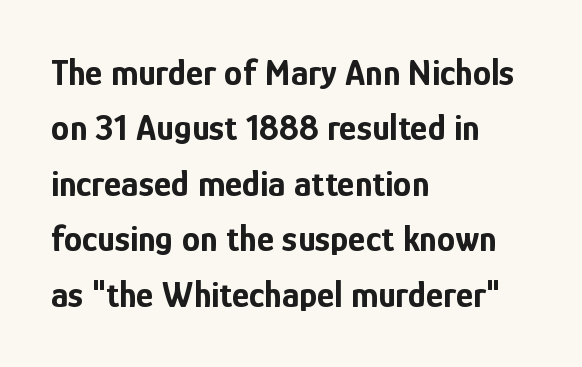
The image shows 37 px bold, condensed sans-serif type, upright; set left-aligned, normal line spacing (1.5x), normal letter spacing, not underlined; low stroke contrast and a medium x-height.
